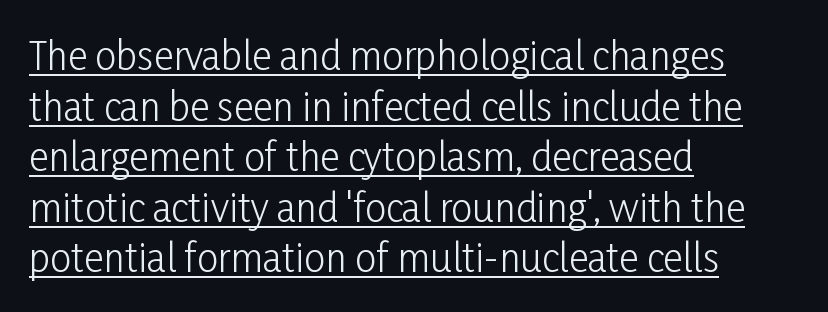
Q: Is the text bold? A: No.
Q: Is the text italic (slanted)? A: No, it is upright.
Q: Is the typeface a serif or a sans-serif typeface? A: Sans-serif.
Q: Is the text underlined? A: Yes.
Q: How is the paragraph aligned? A: Left-aligned.
Q: Is the spacing between letters normal or unusually wide? A: Normal.
Q: Is the spacing between lines tight, normal or loose? A: Normal.
Q: Width (condensed, normal, or wide)? A: Condensed.
Q: Stroke contrast? A: Low.
Q: x-height? A: Medium.
Q: Monospaced? A: No.
